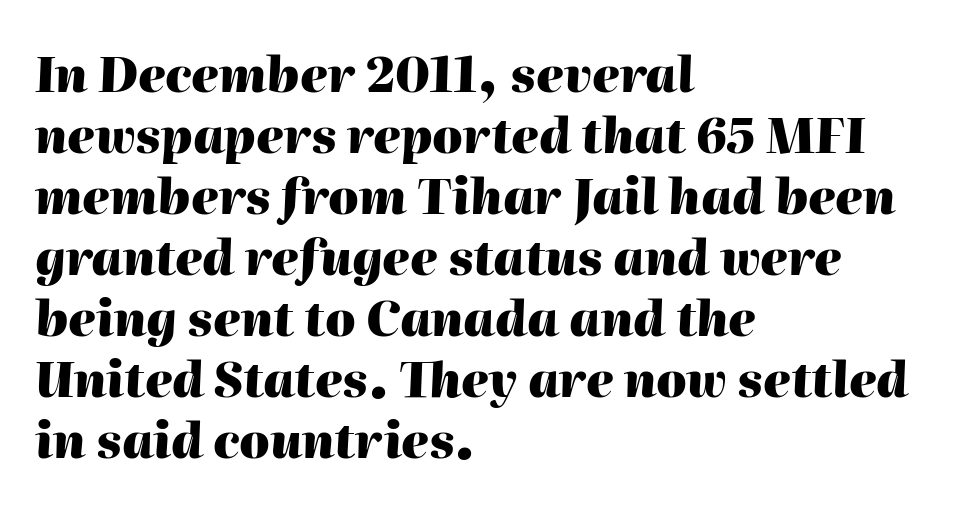
Students, this is bold: see how much ink each stroke carries. The axis of the letterforms is tilted away from vertical. These lines are rendered in a variable-pitch font. These lines stack with their left ends in a neat column.
